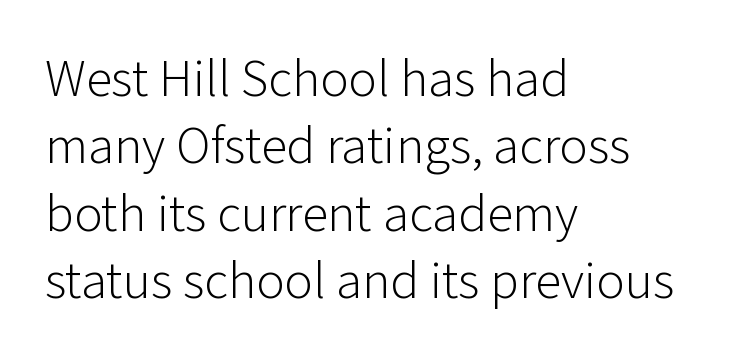
{"serif": "no", "italic": "no", "bold": "no", "weight": "light", "width": "normal", "stroke_contrast": "low", "x_height": "medium", "monospaced": "no", "underline": "no", "align": "left", "line_spacing": "normal", "line_spacing_ratio": 1.27, "letter_spacing": "normal", "letter_spacing_em": 0.0, "glyph_px": 53}
